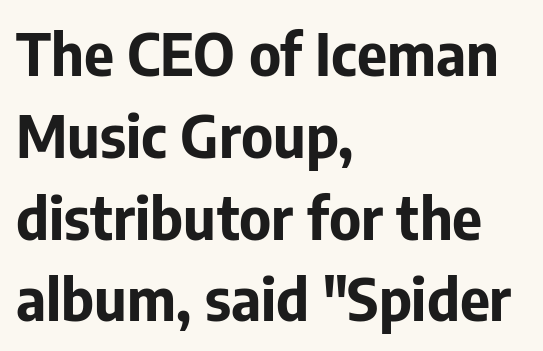
Q: Is the text bold? A: Yes.
Q: Is the text italic (slanted)? A: No, it is upright.
Q: Is the typeface a serif or a sans-serif typeface? A: Sans-serif.
Q: Is the text underlined? A: No.
Q: How is the paragraph aligned? A: Left-aligned.
Q: Is the spacing between letters normal or unusually wide? A: Normal.
Q: Is the spacing between lines tight, normal or loose? A: Normal.
Q: Width (condensed, normal, or wide)? A: Normal.
Q: Stroke contrast? A: Low.
Q: x-height? A: Medium.
Q: Monospaced? A: No.
